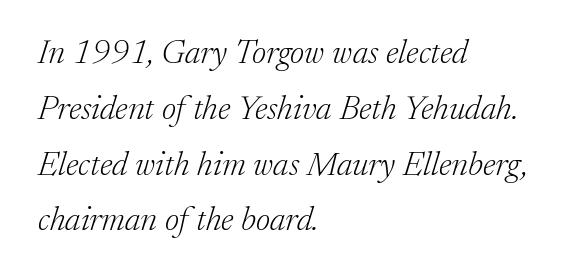
Q: Is the text bold? A: No.
Q: Is the text italic (slanted)? A: Yes, it leans right by about 17 degrees.
Q: Is the typeface a serif or a sans-serif typeface? A: Serif.
Q: Is the text underlined? A: No.
Q: How is the paragraph aligned? A: Left-aligned.
Q: Is the spacing between letters normal or unusually wide? A: Normal.
Q: Is the spacing between lines tight, normal or loose? A: Normal.
Q: Width (condensed, normal, or wide)? A: Normal.
Q: Stroke contrast? A: Low.
Q: x-height? A: Medium.
Q: Monospaced? A: No.
